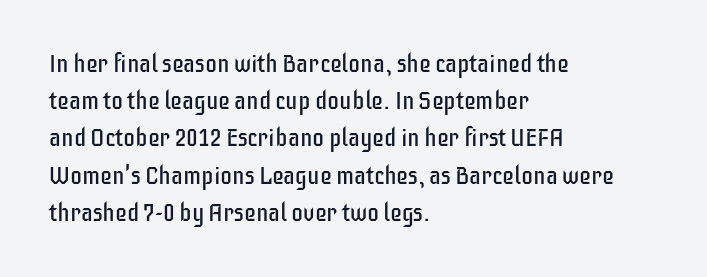
Q: Is the text bold? A: No.
Q: Is the text italic (slanted)? A: No, it is upright.
Q: Is the text underlined? A: No.
Q: How is the paragraph aligned? A: Left-aligned.
Q: Is the spacing between letters normal or unusually wide? A: Normal.
Q: Is the spacing between lines tight, normal or loose? A: Normal.
